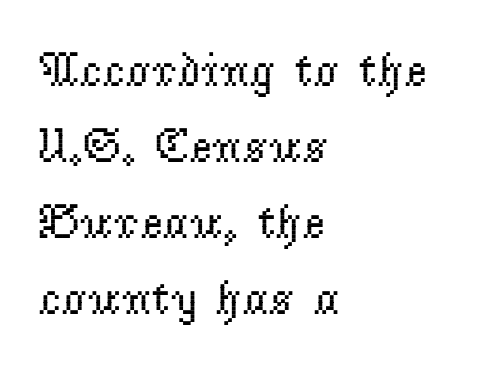
The text block is weighted toward the left margin, trailing off unevenly rightward. Check the space under the baseline: it is left empty. Unlike italic type, these characters show no tilt at all. The face used here is proportionally spaced, like ordinary book or web type. Is the stroke heavy? The answer is a plain regular-or-lighter.
